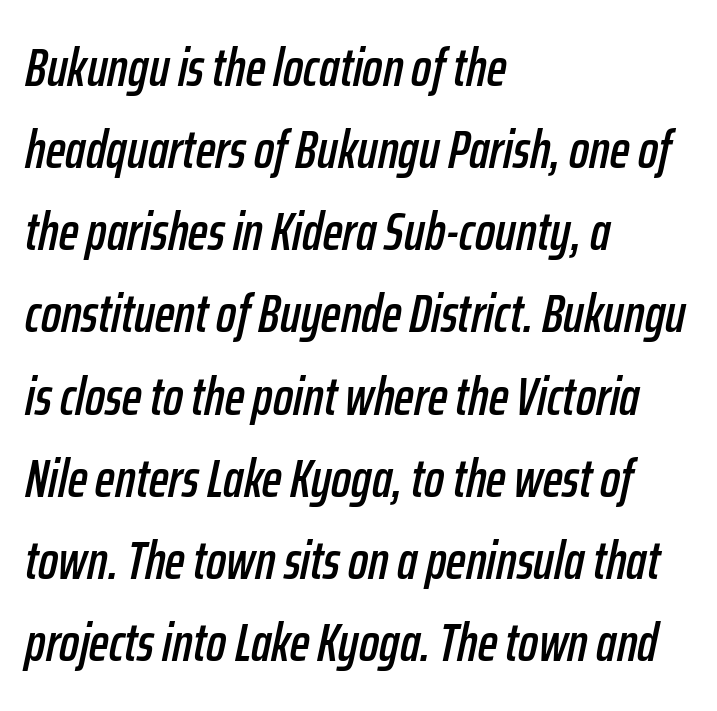
The image shows 53 px condensed type, italic (leaning right); set left-aligned, normal line spacing (1.55x), normal letter spacing, not underlined; low stroke contrast and a medium x-height.
